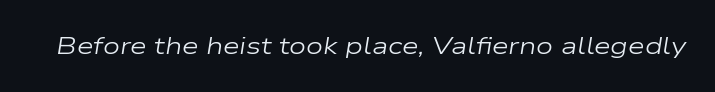
{"italic": "yes", "lean": "right", "slant_degrees": 9, "bold": "no", "underline": "no", "letter_spacing": "normal", "letter_spacing_em": 0.0, "glyph_px": 24}
